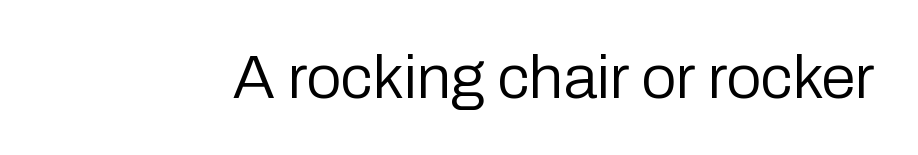
Q: Is the text bold? A: No.
Q: Is the text italic (slanted)? A: No, it is upright.
Q: Is the typeface a serif or a sans-serif typeface? A: Sans-serif.
Q: Is the text underlined? A: No.
Q: Is the spacing between letters normal or unusually wide? A: Normal.
Q: Width (condensed, normal, or wide)? A: Normal.
Q: Stroke contrast? A: Low.
Q: x-height? A: Medium.
Q: Monospaced? A: No.
